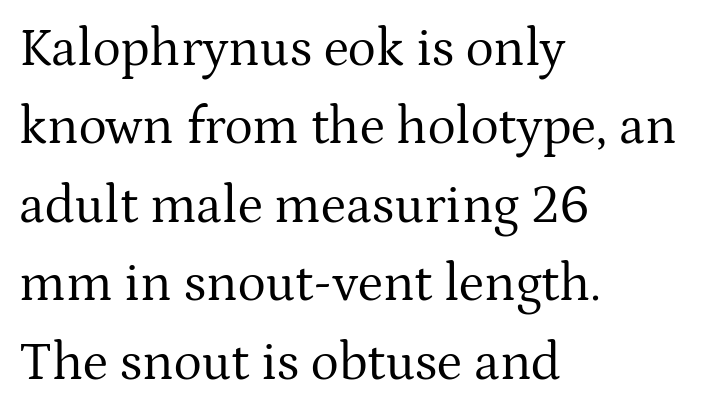
Q: Is the text bold? A: No.
Q: Is the text italic (slanted)? A: No, it is upright.
Q: Is the typeface a serif or a sans-serif typeface? A: Serif.
Q: Is the text underlined? A: No.
Q: How is the paragraph aligned? A: Left-aligned.
Q: Is the spacing between letters normal or unusually wide? A: Normal.
Q: Is the spacing between lines tight, normal or loose? A: Normal.
Q: Width (condensed, normal, or wide)? A: Normal.
Q: Stroke contrast? A: Medium.
Q: x-height? A: Medium.
Q: Monospaced? A: No.
